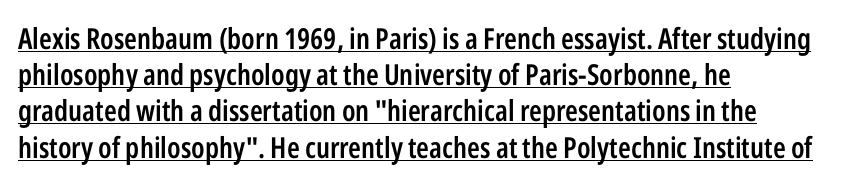
Words appear dense and cohesive because spacing is normal. The face used here appears with an underline applied. Short and long lines alike share a common starting point at left. Evenly set lines give the paragraph a standard silhouette. Font category for this specimen: sans-serif.
